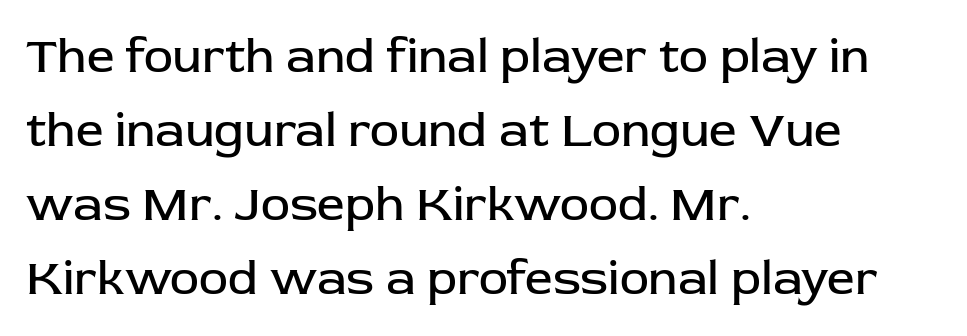
Q: Is the text bold? A: No.
Q: Is the text italic (slanted)? A: No, it is upright.
Q: Is the typeface a serif or a sans-serif typeface? A: Sans-serif.
Q: Is the text underlined? A: No.
Q: How is the paragraph aligned? A: Left-aligned.
Q: Is the spacing between letters normal or unusually wide? A: Normal.
Q: Is the spacing between lines tight, normal or loose? A: Normal.
Q: Width (condensed, normal, or wide)? A: Normal.
Q: Stroke contrast? A: Low.
Q: x-height? A: Medium.
Q: Monospaced? A: No.
